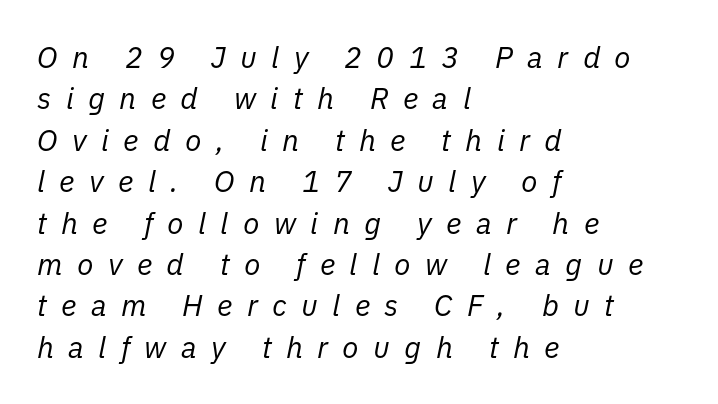
Q: Is the text bold? A: No.
Q: Is the text italic (slanted)? A: Yes, it leans right by about 11 degrees.
Q: Is the text underlined? A: No.
Q: How is the paragraph aligned? A: Left-aligned.
Q: Is the spacing between letters normal or unusually wide? A: Unusually wide.
Q: Is the spacing between lines tight, normal or loose? A: Normal.
Q: Width (condensed, normal, or wide)? A: Normal.
Q: Stroke contrast? A: Low.
Q: x-height? A: Medium.
Q: Monospaced? A: No.
